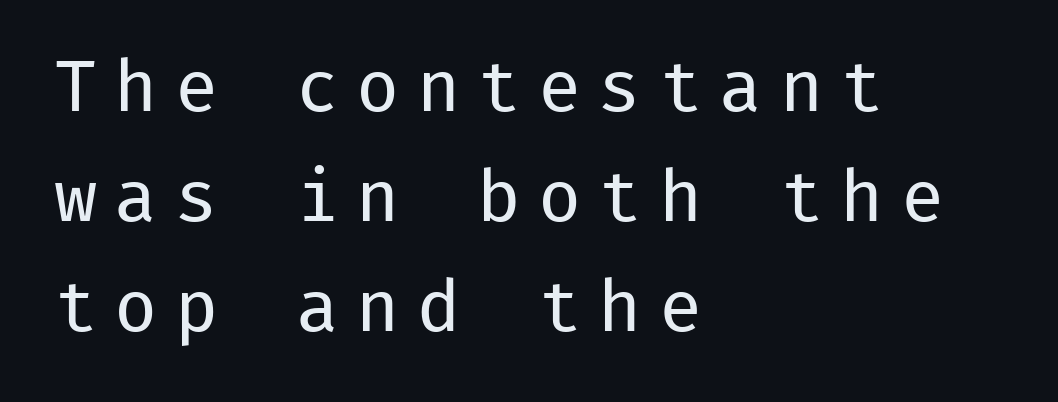
Regarding serifs, this sample does without them. Each letter, wide or thin by design, is forced into the same width here. These lines have a slow, spaced-out rhythm from letter to letter. Has an underline been added? It has not. The lines sit at an ordinary, default distance from one another.
